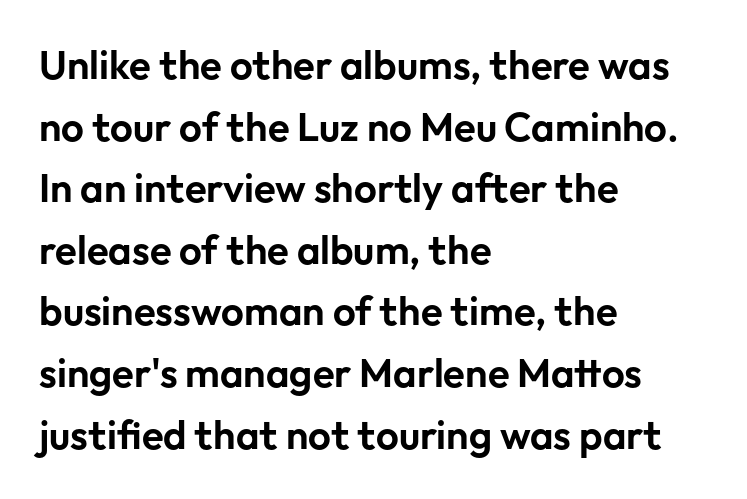
{"serif": "no", "italic": "no", "width": "normal", "stroke_contrast": "low", "x_height": "medium", "monospaced": "no", "underline": "no", "align": "left", "line_spacing": "normal", "line_spacing_ratio": 1.54, "letter_spacing": "normal", "letter_spacing_em": 0.0, "glyph_px": 40}
